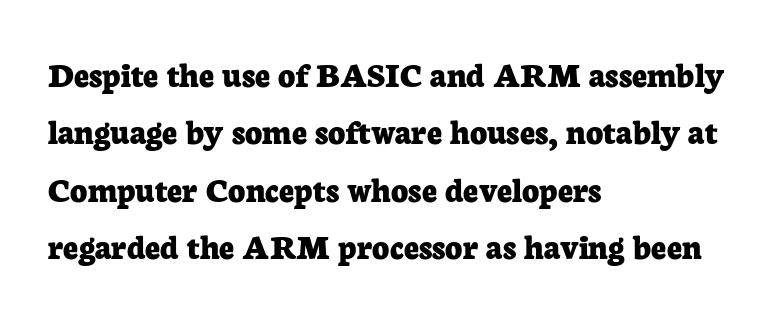
Q: Is the text bold? A: Yes.
Q: Is the text italic (slanted)? A: No, it is upright.
Q: Is the typeface a serif or a sans-serif typeface? A: Serif.
Q: Is the text underlined? A: No.
Q: How is the paragraph aligned? A: Left-aligned.
Q: Is the spacing between letters normal or unusually wide? A: Normal.
Q: Is the spacing between lines tight, normal or loose? A: Normal.
Q: Width (condensed, normal, or wide)? A: Normal.
Q: Stroke contrast? A: Low.
Q: x-height? A: Medium.
Q: Monospaced? A: No.
